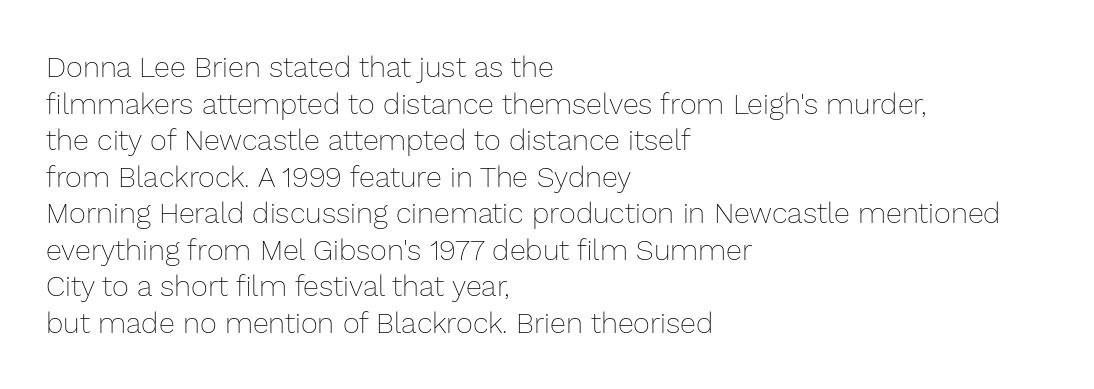
{"italic": "no", "bold": "no", "weight": "thin", "width": "normal", "stroke_contrast": "low", "x_height": "medium", "monospaced": "no", "underline": "no", "align": "left", "line_spacing": "normal", "line_spacing_ratio": 1.26, "letter_spacing": "normal", "letter_spacing_em": 0.0, "glyph_px": 29}
